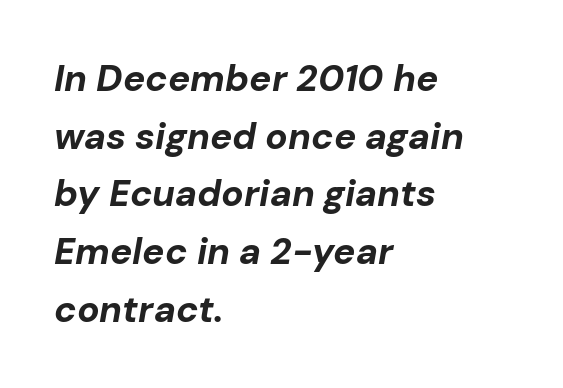
The gap between lines stays unmarked. Is the type slanted? Yes — the strokes lean at a clear angle. I'd describe the lettering as bold — thick and assertive. Each new line begins a customary step beneath the previous one. The setting favours the left margin, as ordinary paragraphs usually do.
